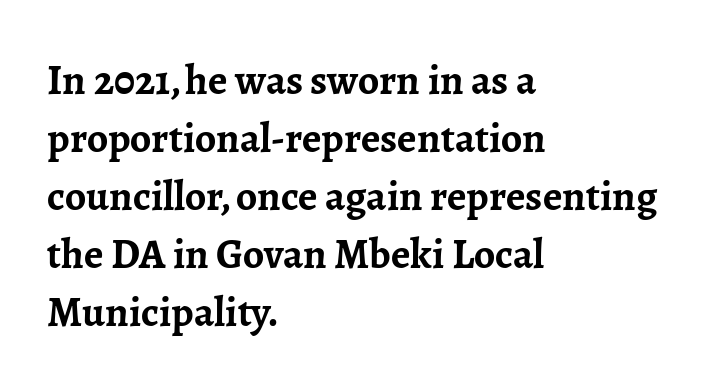
The image shows 42 px semibold serif type, upright; set left-aligned, normal line spacing (1.38x), normal letter spacing, not underlined; low stroke contrast and a medium x-height.
